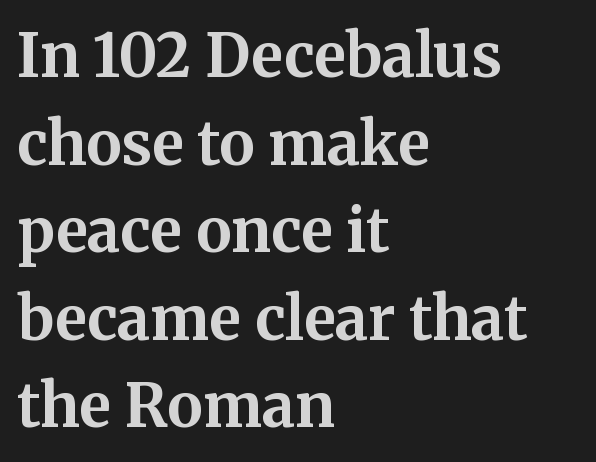
Lines of text with bare space underneath. Chunky letters — that's bold for sure. Leading: standard. Posture: vertical.
